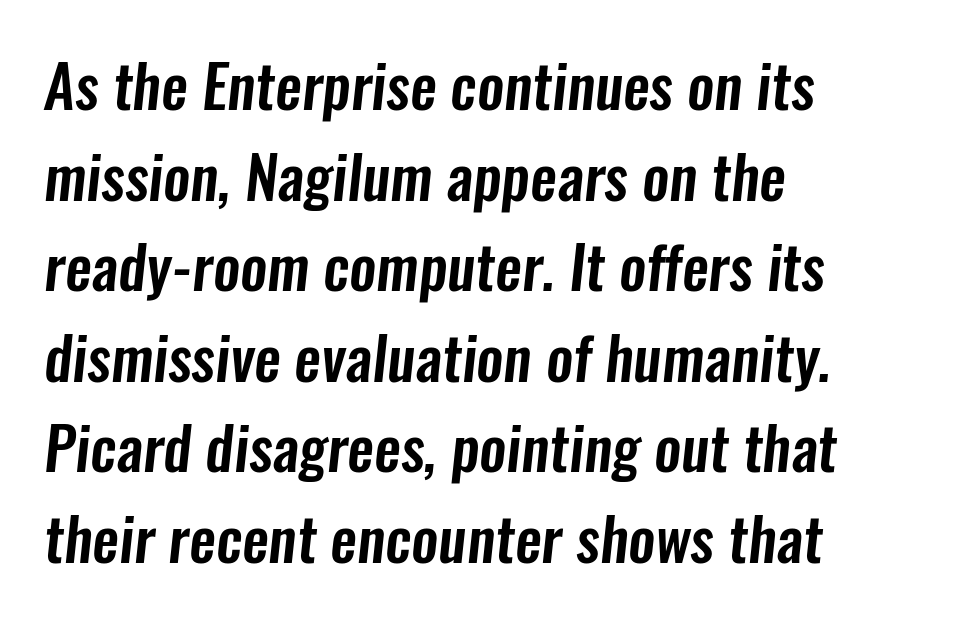
The image shows 60 px condensed sans-serif type; set left-aligned, normal line spacing (1.51x), normal letter spacing, not underlined; low stroke contrast and a medium x-height.
